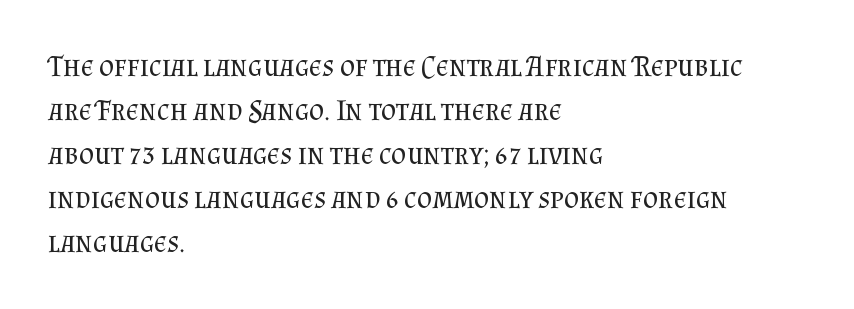
The passage shown has conventional tracking throughout. The specimen omits any rule beneath the text block's lines. Normally led — the rows are evenly, conventionally spaced. Reading down the block, your eye returns to a fixed left position each line.
